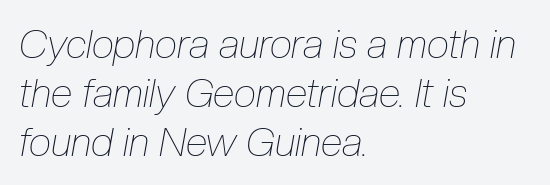
The image shows 40 px thin, condensed type, italic (leaning right); set left-aligned, line spacing 1.22x, normal letter spacing, not underlined; low stroke contrast and a medium x-height.
